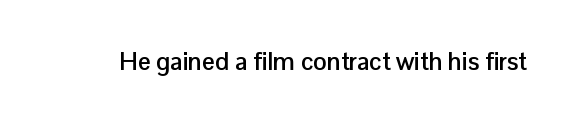
Underlining? Definitely not there. Strong, thick strokes mark this as bold type. This sample uses an upright cut, with every glyph sitting square on the baseline. A typesetter would call this zero additional tracking.
